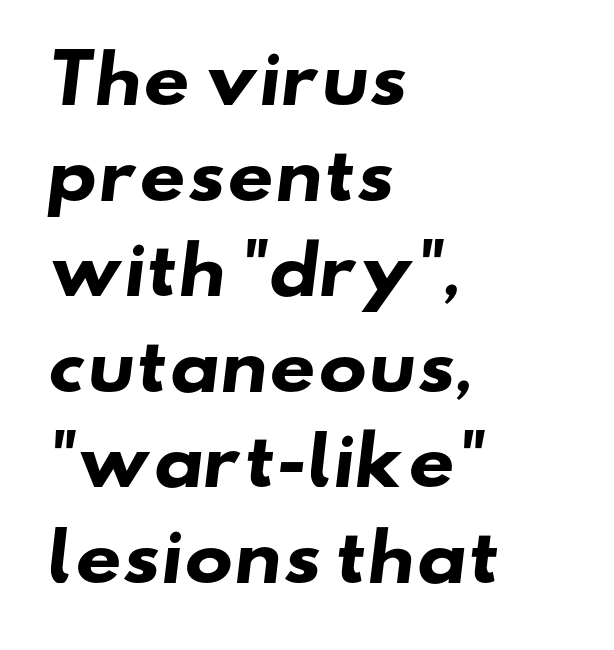
Q: Is the text bold? A: Yes.
Q: Is the typeface a serif or a sans-serif typeface? A: Sans-serif.
Q: Is the text underlined? A: No.
Q: How is the paragraph aligned? A: Left-aligned.
Q: Is the spacing between letters normal or unusually wide? A: Normal.
Q: Is the spacing between lines tight, normal or loose? A: Normal.
Q: Width (condensed, normal, or wide)? A: Wide.
Q: Stroke contrast? A: Low.
Q: x-height? A: Small.
Q: Monospaced? A: No.
